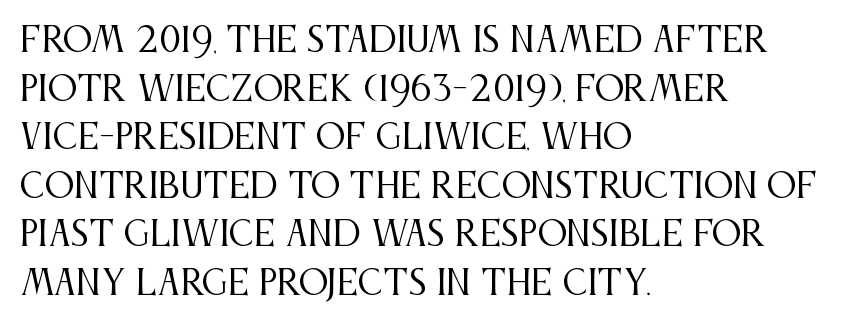
Q: Is the text bold? A: No.
Q: Is the text italic (slanted)? A: No, it is upright.
Q: Is the typeface a serif or a sans-serif typeface? A: Serif.
Q: Is the text underlined? A: No.
Q: How is the paragraph aligned? A: Left-aligned.
Q: Is the spacing between letters normal or unusually wide? A: Normal.
Q: Is the spacing between lines tight, normal or loose? A: Normal.
Q: Width (condensed, normal, or wide)? A: Condensed.
Q: Stroke contrast? A: Medium.
Q: x-height? A: Large.
Q: Monospaced? A: No.
